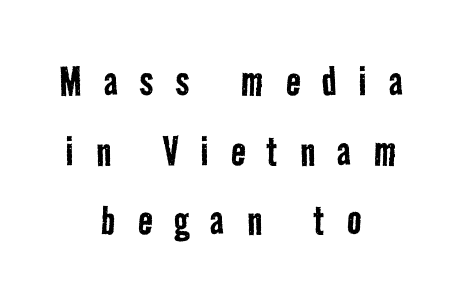
{"serif": "no", "bold": "no", "weight": "regular", "width": "condensed", "stroke_contrast": "low", "x_height": "medium", "monospaced": "no", "underline": "no", "align": "center", "line_spacing": "normal", "line_spacing_ratio": 1.45, "letter_spacing": "wide", "letter_spacing_em": 0.46, "glyph_px": 48}
